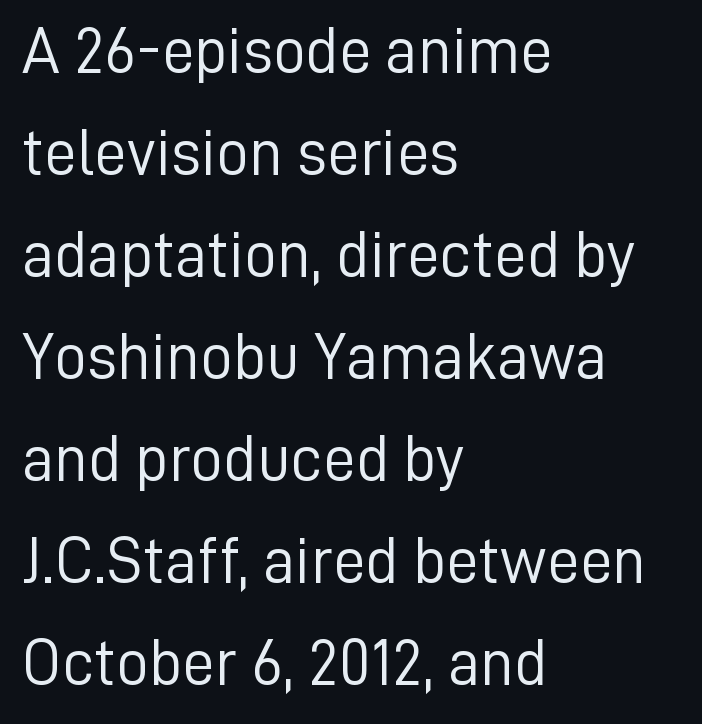
{"serif": "no", "italic": "no", "bold": "no", "weight": "light", "width": "normal", "stroke_contrast": "low", "x_height": "medium", "monospaced": "no", "underline": "no", "align": "left", "line_spacing": "normal", "line_spacing_ratio": 1.57, "letter_spacing": "normal", "letter_spacing_em": 0.0, "glyph_px": 65}
